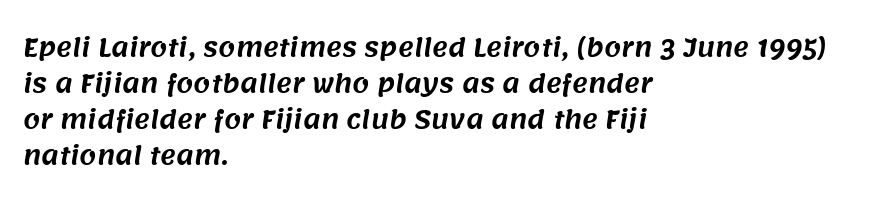
Q: Is the text underlined? A: No.
Q: How is the paragraph aligned? A: Left-aligned.
Q: Is the spacing between letters normal or unusually wide? A: Normal.
Q: Is the spacing between lines tight, normal or loose? A: Normal.
